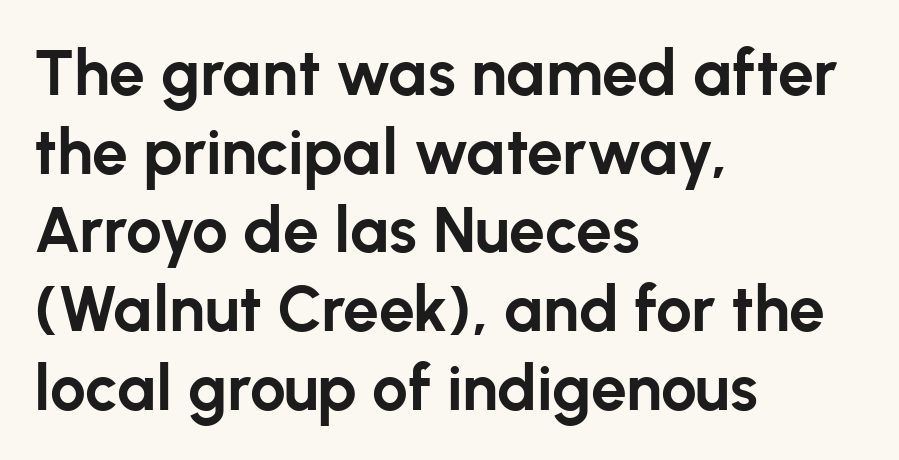
{"serif": "no", "italic": "no", "bold": "yes", "weight": "bold", "width": "normal", "stroke_contrast": "low", "x_height": "medium", "monospaced": "no", "underline": "no", "align": "left", "line_spacing_ratio": 1.23, "letter_spacing": "normal", "letter_spacing_em": 0.0, "glyph_px": 64}
